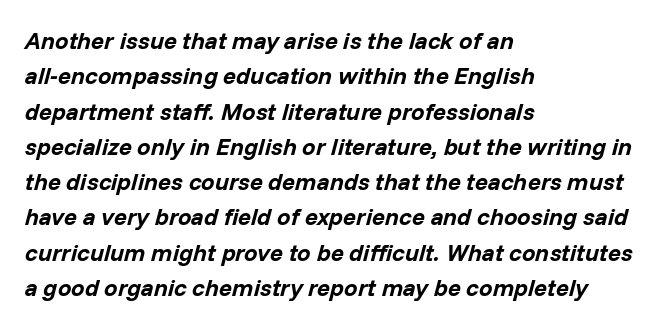
The image shows 24 px bold type, italic (leaning right); set left-aligned, normal line spacing (1.47x), normal letter spacing, not underlined.
